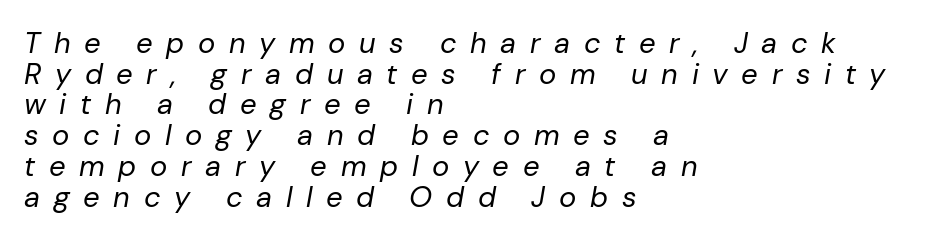
Q: Is the text bold? A: No.
Q: Is the text italic (slanted)? A: Yes, it leans right by about 10 degrees.
Q: Is the text underlined? A: No.
Q: How is the paragraph aligned? A: Left-aligned.
Q: Is the spacing between letters normal or unusually wide? A: Unusually wide.
Q: Is the spacing between lines tight, normal or loose? A: Tight.
Q: Width (condensed, normal, or wide)? A: Normal.
Q: Stroke contrast? A: Low.
Q: x-height? A: Medium.
Q: Monospaced? A: No.
